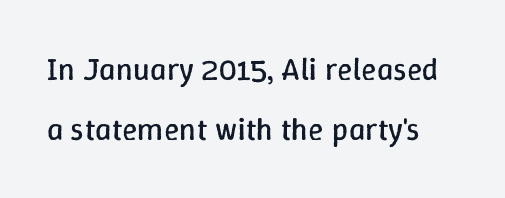
Q: Is the text bold? A: No.
Q: Is the text italic (slanted)? A: No, it is upright.
Q: Is the text underlined? A: No.
Q: Is the spacing between letters normal or unusually wide? A: Normal.
Q: Width (condensed, normal, or wide)? A: Normal.
Q: Stroke contrast? A: Low.
Q: x-height? A: Medium.
Q: Monospaced? A: No.
